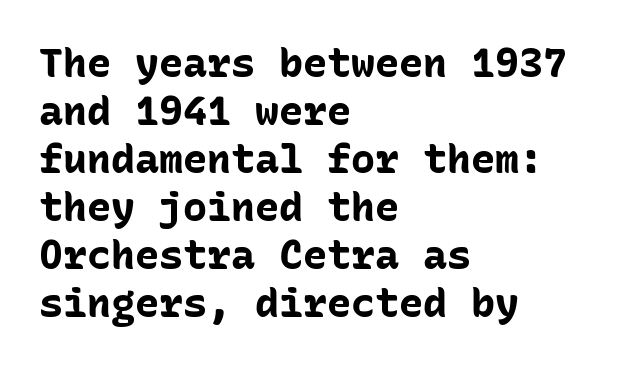
The image shows 40 px bold sans-serif type, upright, monospaced; set left-aligned, line spacing 1.2x, normal letter spacing, not underlined; low stroke contrast and a medium x-height.
